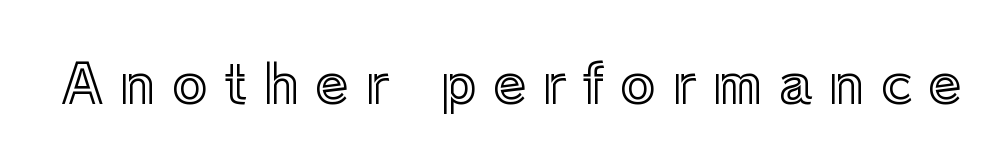
{"italic": "no", "width": "normal", "x_height": "medium", "monospaced": "no", "underline": "no", "letter_spacing": "wide", "letter_spacing_em": 0.3, "glyph_px": 54}
